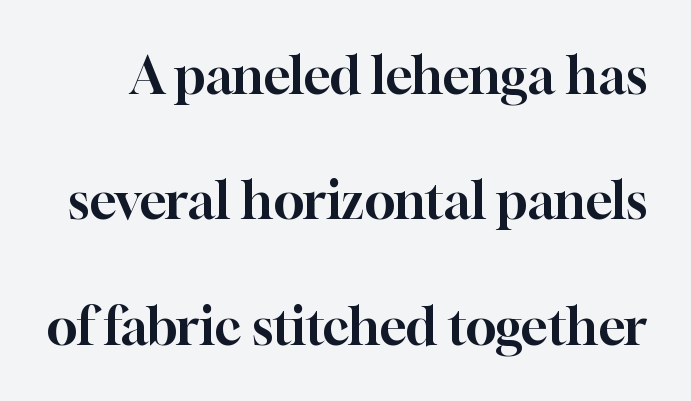
Old-style or modern, the face here clearly has serifs. Quick note: underline off. The specimen reads as upright at a glance. The letters advance in unequal steps, a hallmark of proportional type. Leading: increased. Standard letterfit; no display-style spreading of the glyphs.
